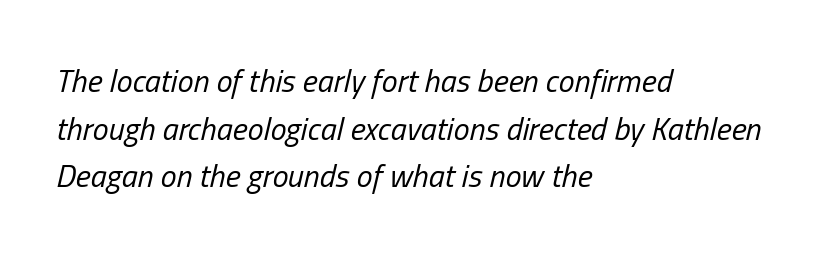
The image shows 32 px regular-weight, condensed type, italic (leaning right); set left-aligned, normal line spacing (1.49x), normal letter spacing, not underlined; low stroke contrast and a medium x-height.
